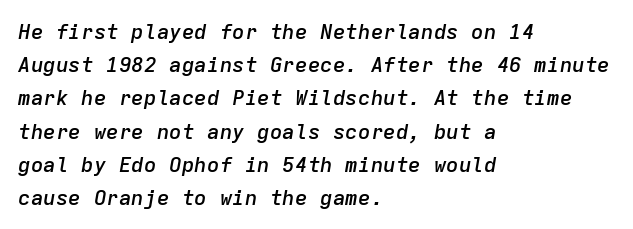
The image shows 21 px text type, italic (leaning right); set left-aligned, normal line spacing (1.58x), normal letter spacing, not underlined.
